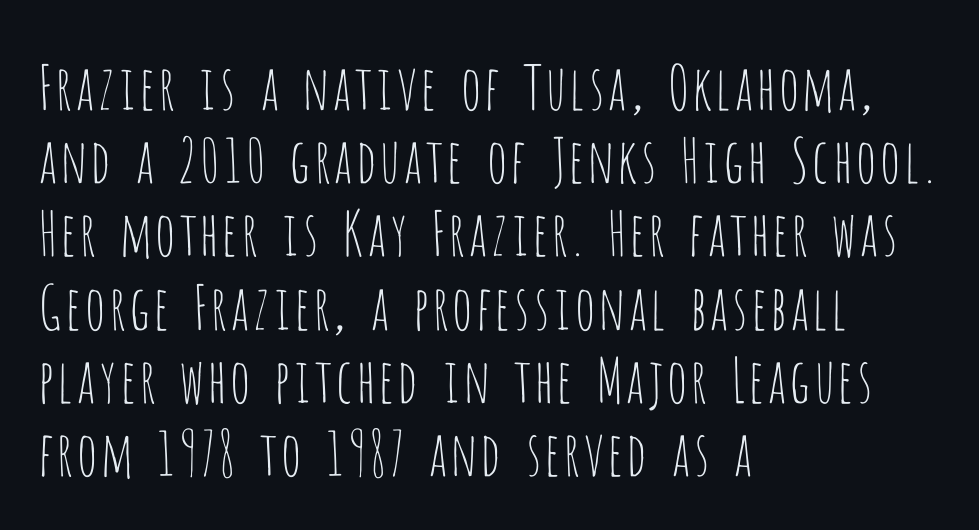
The image shows 61 px thin, condensed sans-serif type, upright; set left-aligned, line spacing 1.2x, normal letter spacing, not underlined; low stroke contrast and a large x-height.
